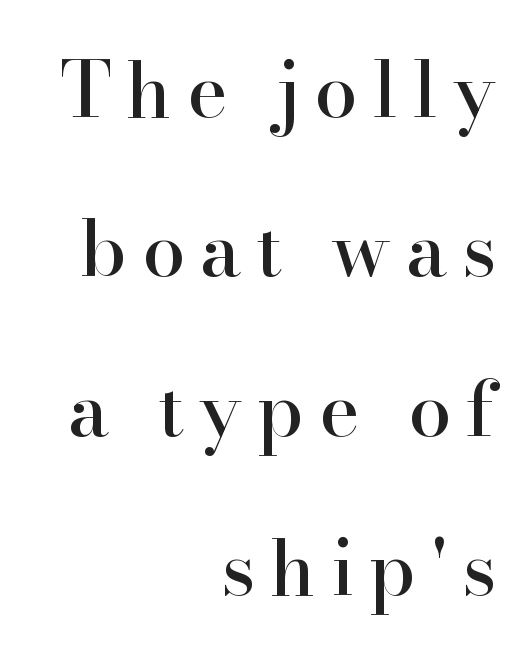
{"serif": "yes", "italic": "no", "width": "normal", "stroke_contrast": "high", "x_height": "small", "monospaced": "no", "underline": "no", "align": "right", "line_spacing": "loose", "line_spacing_ratio": 2.07, "glyph_px": 77}
